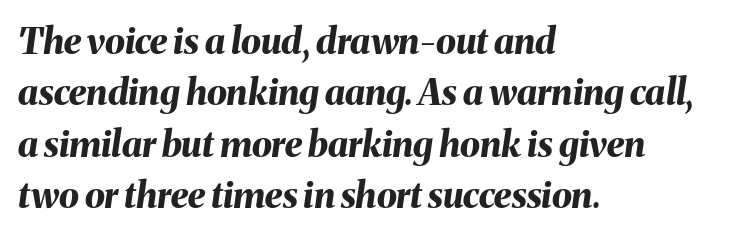
{"italic": "yes", "lean": "right", "slant_degrees": 8, "bold": "yes", "weight": "bold", "width": "normal", "stroke_contrast": "medium", "x_height": "medium", "monospaced": "no", "underline": "no", "align": "left", "line_spacing": "normal", "line_spacing_ratio": 1.43, "letter_spacing": "normal", "letter_spacing_em": 0.0, "glyph_px": 36}
